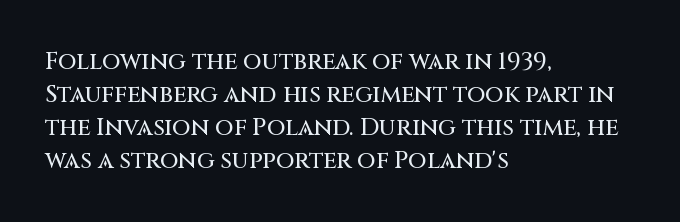
{"italic": "no", "underline": "no", "align": "left", "line_spacing": "normal", "line_spacing_ratio": 1.37, "letter_spacing": "normal", "letter_spacing_em": 0.0, "glyph_px": 24}
